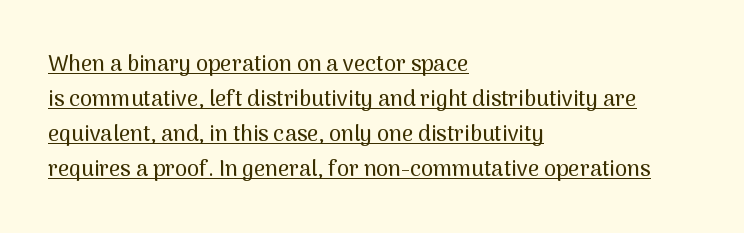
The image shows 22 px text type, upright; set left-aligned, normal line spacing (1.59x), normal letter spacing, underlined.
